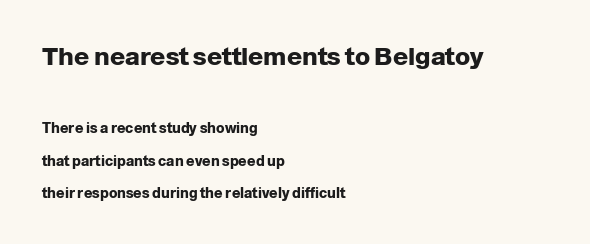
Posture: vertical. The baseline area is clear. The rendering shrinks the type as you move from the upper chunk to the lower. Standard letterfit; no display-style spreading of the glyphs. Short and long lines alike share a common starting point at left.
